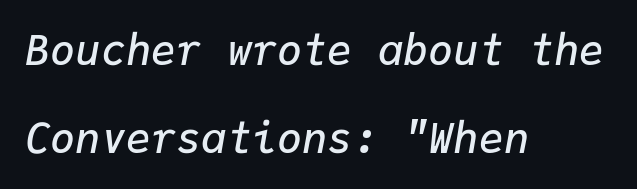
Would a proofreader flag this as italicized? Yes. Think of a typewriter: that constant character pitch is what you see here. Notice the wide empty band between every row — that's loose leading. Weight check: semibold — heavier than regular, not quite bold.
